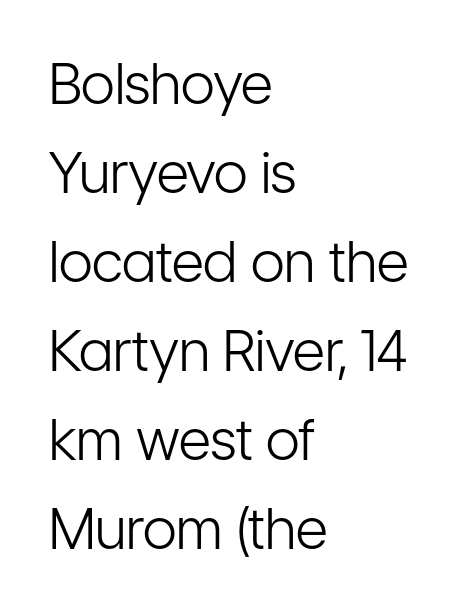
A typesetter would mark this as roman, not italic. Just letters on the line, the space beneath them empty. This rendering leaves character spacing at its baseline value. The glyphs in this specimen are sans serif. Is the block centered? No — it sits flush against the left margin. Spacing verdict: proportional, widths tailored to each character.
